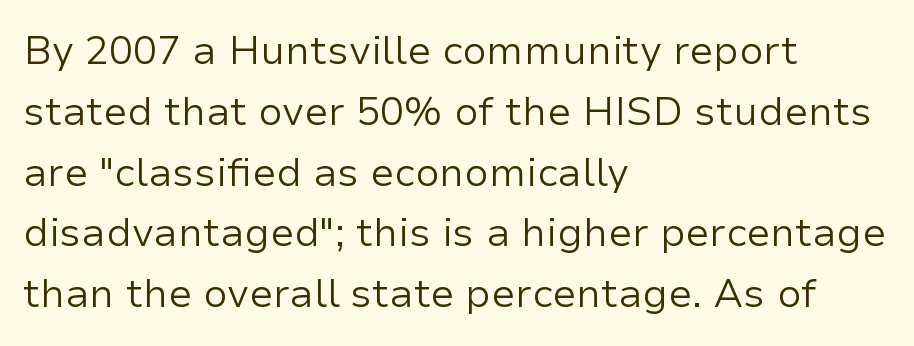
Q: Is the text bold? A: No.
Q: Is the text italic (slanted)? A: No, it is upright.
Q: Is the typeface a serif or a sans-serif typeface? A: Sans-serif.
Q: Is the text underlined? A: No.
Q: How is the paragraph aligned? A: Left-aligned.
Q: Is the spacing between letters normal or unusually wide? A: Normal.
Q: Is the spacing between lines tight, normal or loose? A: Normal.
Q: Width (condensed, normal, or wide)? A: Normal.
Q: Stroke contrast? A: Low.
Q: x-height? A: Medium.
Q: Monospaced? A: No.
